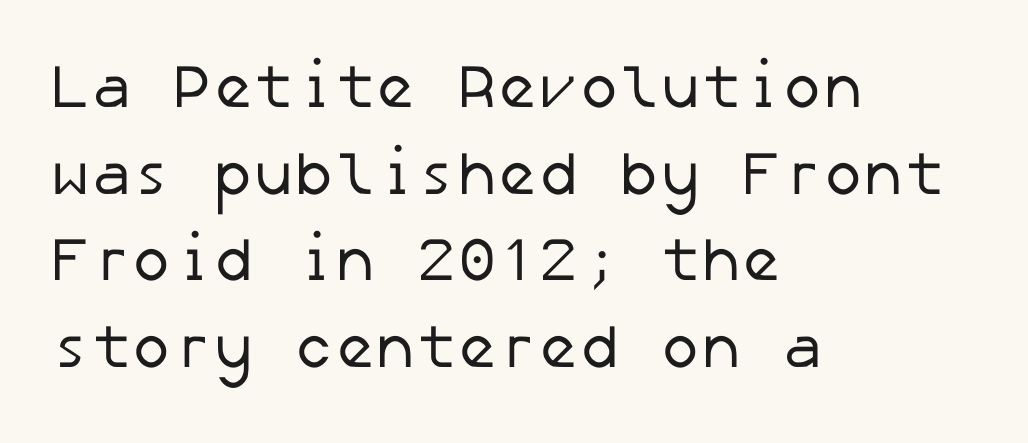
Visually the block forms a straight wall on the left and a jagged coastline on the right. Tracking here is standard; glyphs follow each other at the usual distance. Heft: none added — not bold. Line spacing here is normal.
